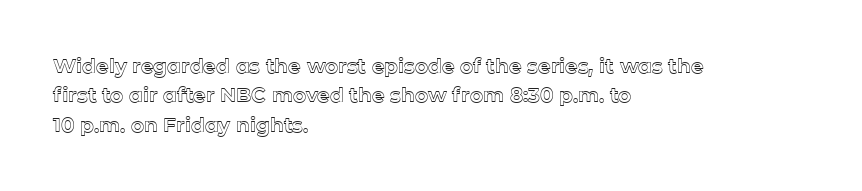
{"italic": "no", "underline": "no", "align": "left", "line_spacing": "normal", "line_spacing_ratio": 1.47, "letter_spacing": "normal", "letter_spacing_em": 0.0, "glyph_px": 20}
